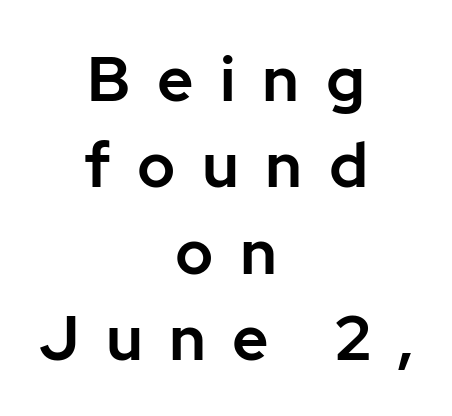
Q: Is the text italic (slanted)? A: No, it is upright.
Q: Is the typeface a serif or a sans-serif typeface? A: Sans-serif.
Q: Is the text underlined? A: No.
Q: How is the paragraph aligned? A: Centered.
Q: Is the spacing between letters normal or unusually wide? A: Unusually wide.
Q: Is the spacing between lines tight, normal or loose? A: Normal.
Q: Width (condensed, normal, or wide)? A: Normal.
Q: Stroke contrast? A: Low.
Q: x-height? A: Medium.
Q: Monospaced? A: No.
